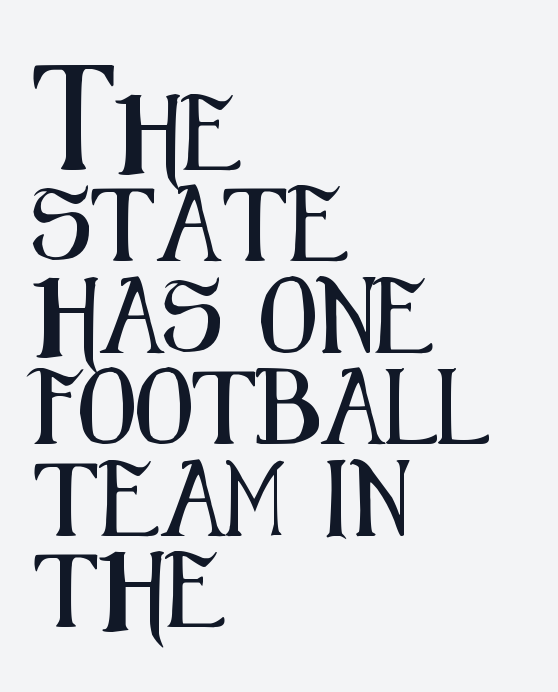
{"italic": "no", "width": "condensed", "stroke_contrast": "medium", "x_height": "medium", "monospaced": "no", "underline": "no", "align": "left", "line_spacing_ratio": 1.22, "letter_spacing": "normal", "letter_spacing_em": 0.0, "glyph_px": 75}
